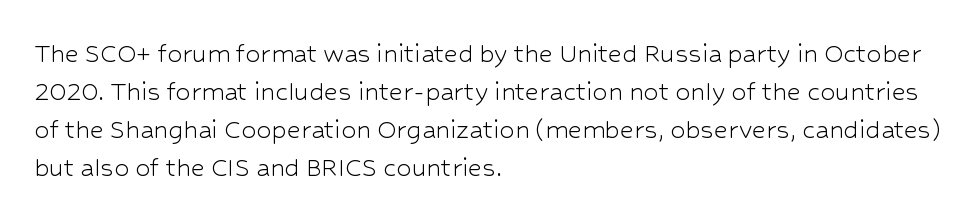
The image shows 30 px light sans-serif type, upright; set left-aligned, normal line spacing (1.27x), normal letter spacing, not underlined; low stroke contrast and a medium x-height.
